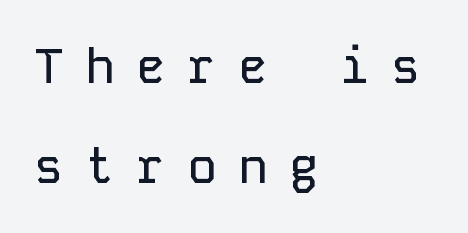
This rendering widens character spacing well past its baseline value. Think of a typewriter: that constant character pitch is what you see here. In CSS terms this would be text-align: left. The zone under the glyphs is completely vacant. How would I describe the line gaps? Wide and relaxed. Font category for this specimen: sans-serif.
